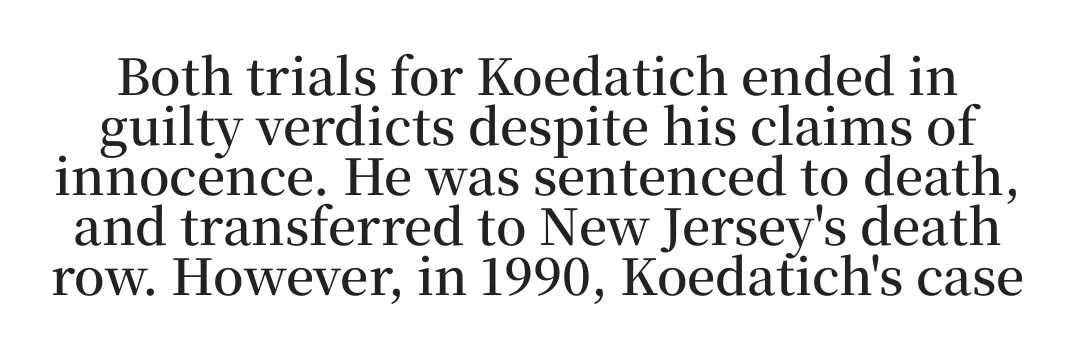
Q: Is the text bold? A: Semi-bold.
Q: Is the text italic (slanted)? A: No, it is upright.
Q: Is the typeface a serif or a sans-serif typeface? A: Serif.
Q: Is the text underlined? A: No.
Q: Is the spacing between letters normal or unusually wide? A: Normal.
Q: Is the spacing between lines tight, normal or loose? A: Tight.
Q: Width (condensed, normal, or wide)? A: Normal.
Q: Stroke contrast? A: Medium.
Q: x-height? A: Medium.
Q: Monospaced? A: No.
